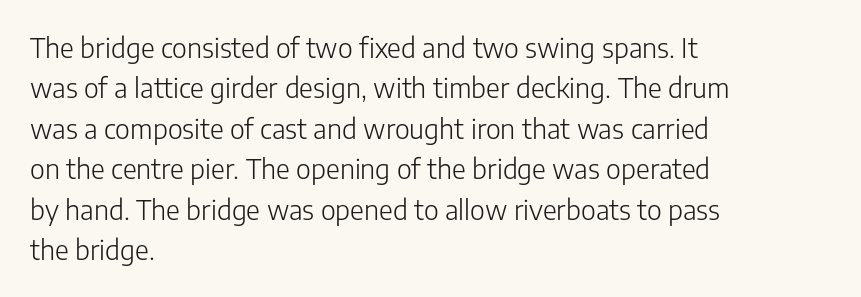
The passage shown stacks its lines at a standard gap. Students, note that the glyphs here touch the page at normal intervals. This reads as an unemphasized weight, regular at the heaviest. Typeset ragged right — the left edge is the straight one. No italicization has been applied; the sample stays upright.
